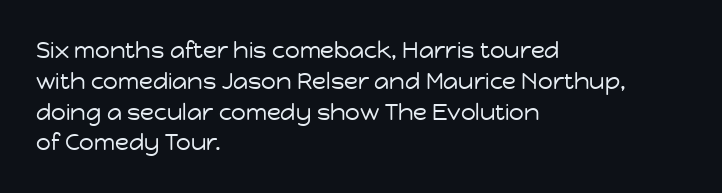
Descenders are the only things crossing below the line. The font sits on the lighter half of the weight spectrum, regular included. Does the copy run flush right? No — it runs flush left. Vertically, the passage feels balanced, rows spaced as you'd expect.
